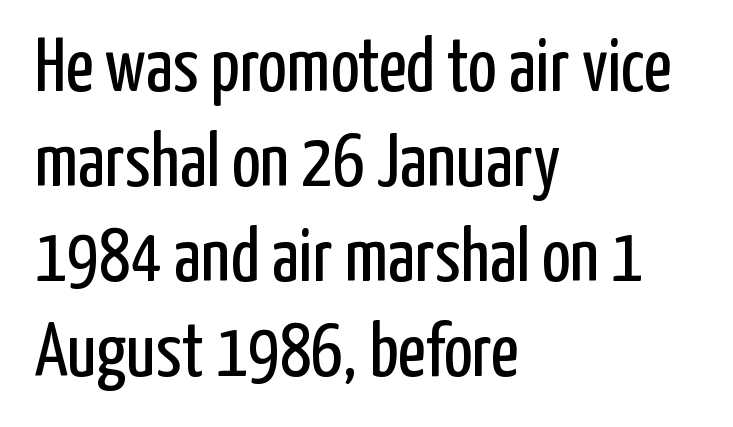
{"serif": "no", "italic": "no", "bold": "no", "weight": "regular", "width": "condensed", "stroke_contrast": "low", "x_height": "medium", "monospaced": "no", "underline": "no", "align": "left", "line_spacing": "normal", "line_spacing_ratio": 1.25, "letter_spacing": "normal", "letter_spacing_em": 0.0, "glyph_px": 76}
